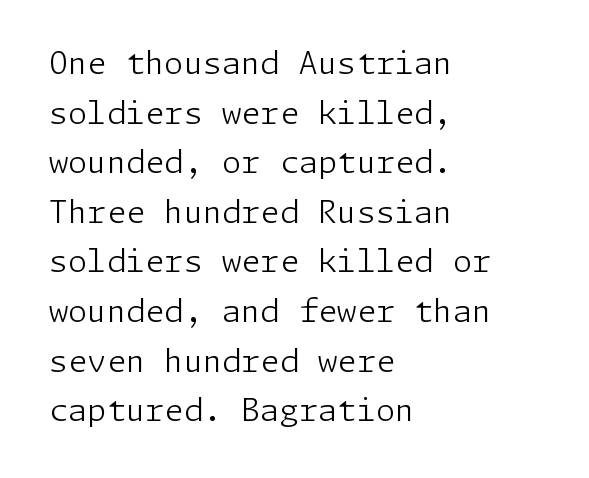
The image shows 31 px light sans-serif type, upright; set left-aligned, normal line spacing (1.6x), normal letter spacing, not underlined; low stroke contrast and a medium x-height.
